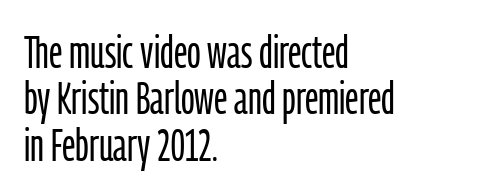
This rendering uses left alignment, leaving the right contour irregular. The face used here is proportionally spaced, like ordinary book or web type. This block would grow much taller if given ordinary leading; it's compressed now. Stem width sits at or under what a default text font uses. Tracking here is standard; glyphs follow each other at the usual distance.
